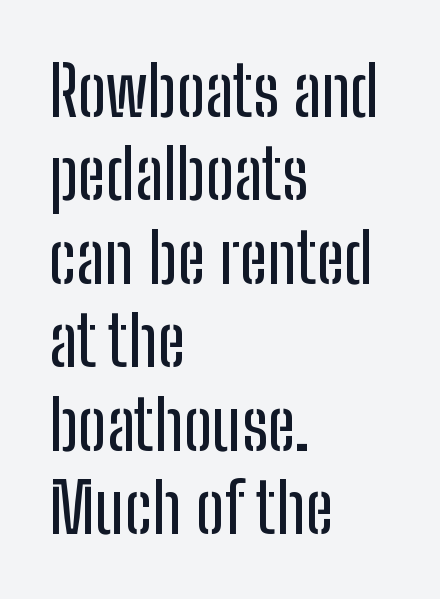
Q: Is the text italic (slanted)? A: No, it is upright.
Q: Is the typeface a serif or a sans-serif typeface? A: Sans-serif.
Q: Is the text underlined? A: No.
Q: How is the paragraph aligned? A: Left-aligned.
Q: Is the spacing between letters normal or unusually wide? A: Normal.
Q: Width (condensed, normal, or wide)? A: Condensed.
Q: Stroke contrast? A: Low.
Q: x-height? A: Medium.
Q: Monospaced? A: No.
